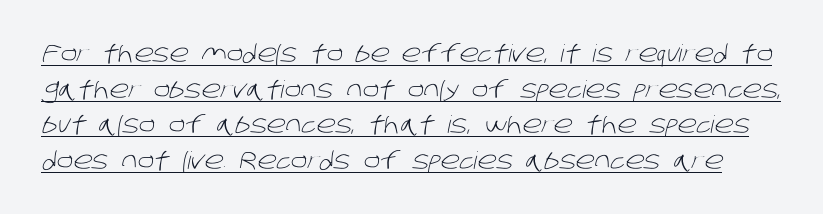
Q: Is the text bold? A: No.
Q: Is the text underlined? A: Yes.
Q: Is the spacing between letters normal or unusually wide? A: Normal.
Q: Is the spacing between lines tight, normal or loose? A: Normal.
